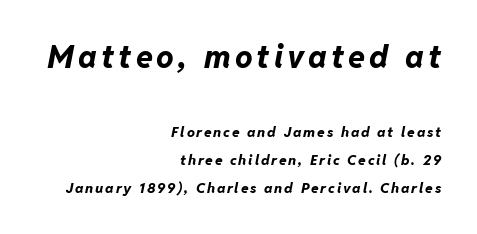
{"italic": "yes", "lean": "right", "slant_degrees": 11, "bold": "yes", "weight": "bold", "width": "normal", "stroke_contrast": "low", "x_height": "medium", "monospaced": "no", "underline": "no", "align": "right", "line_spacing": "loose", "line_spacing_ratio": 1.98, "larger_block": "first", "size_ratio": 2.21, "glyph_px": 31}
